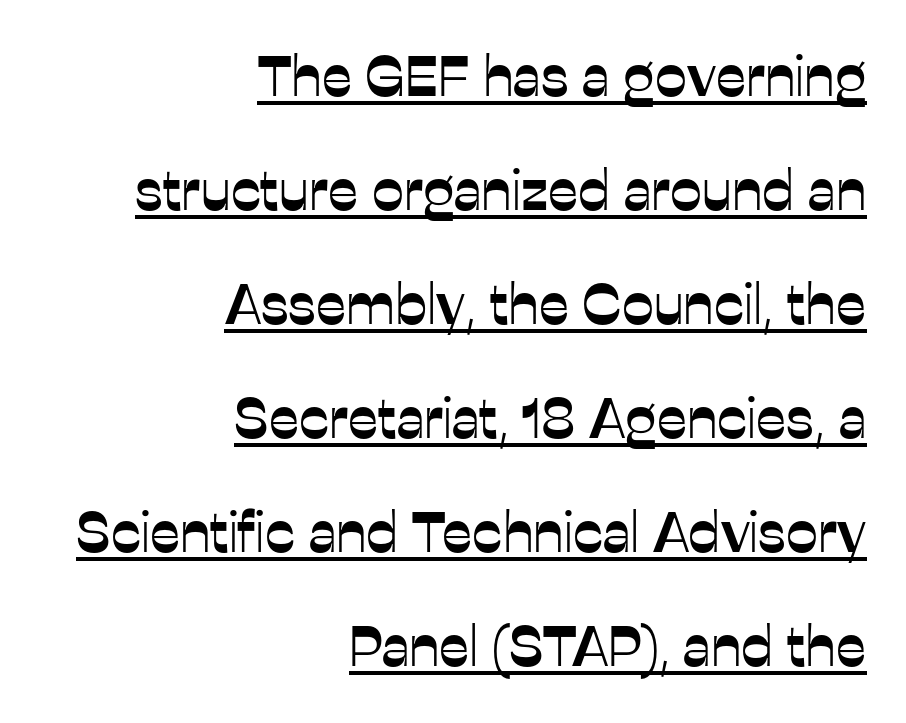
{"serif": "no", "italic": "no", "width": "normal", "stroke_contrast": "low", "x_height": "medium", "monospaced": "no", "underline": "yes", "align": "right", "line_spacing": "loose", "line_spacing_ratio": 2.0, "letter_spacing": "normal", "letter_spacing_em": 0.0, "glyph_px": 57}
